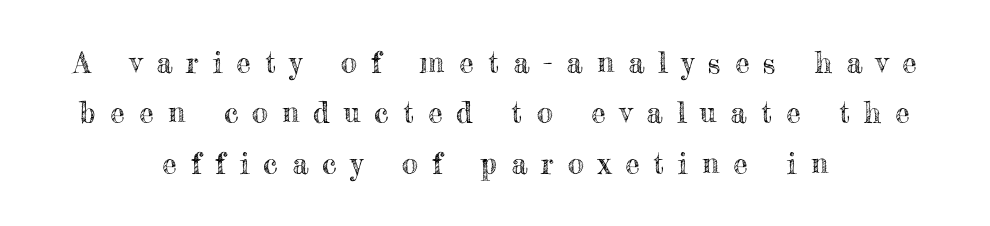
The image shows 29 px text type, upright; set centered, line spacing 1.74x, unusually wide letter spacing (+0.49 em), not underlined; a small x-height.
